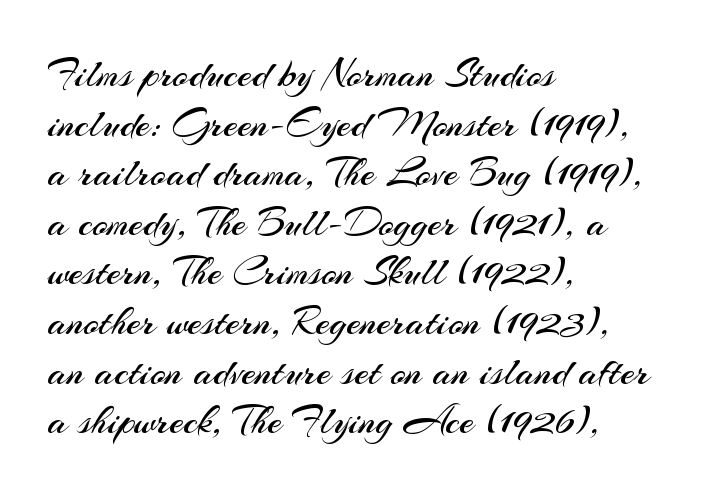
Q: Is the text bold? A: No.
Q: Is the text italic (slanted)? A: Yes.
Q: Is the typeface a serif or a sans-serif typeface? A: Sans-serif.
Q: Is the text underlined? A: No.
Q: How is the paragraph aligned? A: Left-aligned.
Q: Is the spacing between letters normal or unusually wide? A: Normal.
Q: Width (condensed, normal, or wide)? A: Normal.
Q: Stroke contrast? A: Medium.
Q: x-height? A: Small.
Q: Monospaced? A: No.
